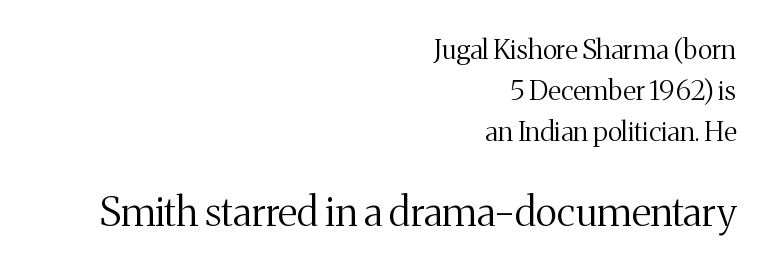
{"serif": "yes", "italic": "no", "bold": "no", "weight": "regular", "width": "normal", "stroke_contrast": "medium", "x_height": "medium", "monospaced": "no", "underline": "no", "align": "right", "line_spacing": "normal", "line_spacing_ratio": 1.51, "letter_spacing": "normal", "letter_spacing_em": 0.0, "larger_block": "second", "size_ratio": 1.48, "glyph_px": 40}
